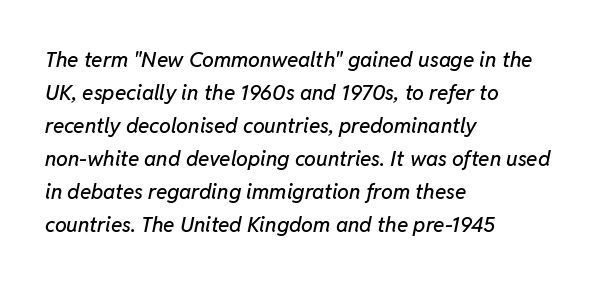
Q: Is the text italic (slanted)? A: Yes, it leans right by about 11 degrees.
Q: Is the text underlined? A: No.
Q: How is the paragraph aligned? A: Left-aligned.
Q: Is the spacing between letters normal or unusually wide? A: Normal.
Q: Is the spacing between lines tight, normal or loose? A: Normal.
